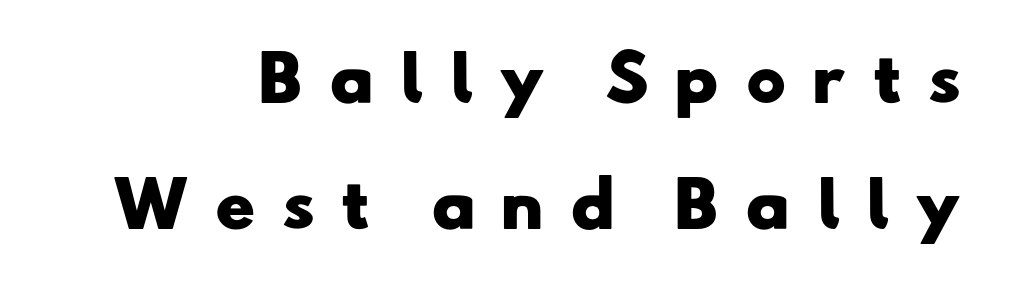
{"serif": "no", "bold": "yes", "weight": "heavy", "width": "wide", "stroke_contrast": "low", "x_height": "small", "monospaced": "no", "underline": "no", "align": "right", "line_spacing": "loose", "line_spacing_ratio": 2.07, "letter_spacing": "wide", "letter_spacing_em": 0.4, "glyph_px": 61}
